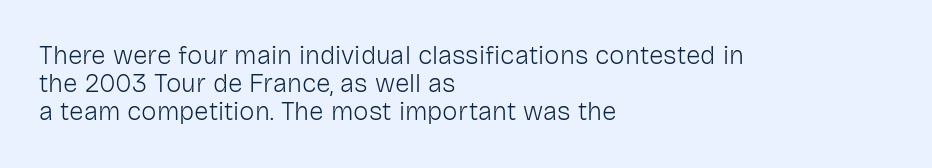
{"italic": "no", "bold": "no", "underline": "no", "align": "left", "line_spacing": "tight", "line_spacing_ratio": 1.08, "letter_spacing": "normal", "letter_spacing_em": 0.0, "glyph_px": 26}
